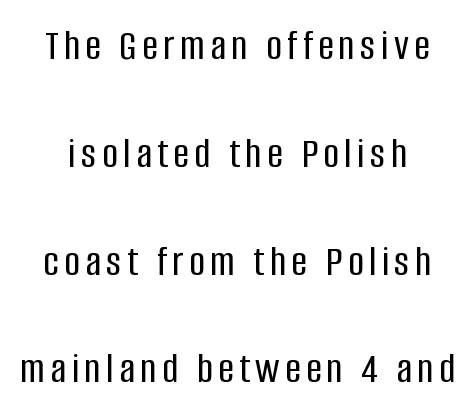
Font category for this specimen: sans-serif. How would I describe the line gaps? Wide and relaxed. No italicization has been applied; the sample stays upright. Each letter keeps its own natural width here, so spacing adapts to shape.
